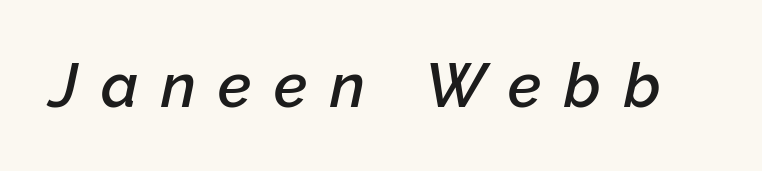
Q: Is the text bold? A: Semi-bold.
Q: Is the text italic (slanted)? A: Yes, it leans right by about 12 degrees.
Q: Is the text underlined? A: No.
Q: Is the spacing between letters normal or unusually wide? A: Unusually wide.
Q: Width (condensed, normal, or wide)? A: Normal.
Q: Stroke contrast? A: Low.
Q: x-height? A: Medium.
Q: Monospaced? A: No.
